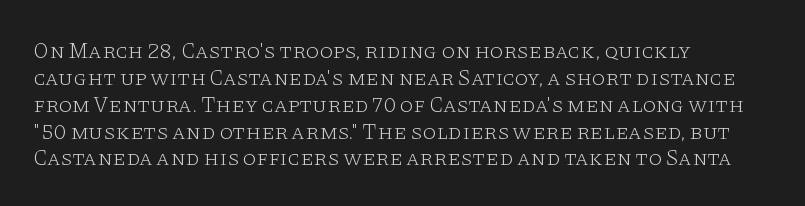
Honestly, the letter spacing is just normal — you wouldn't notice it. A student would call this left alignment; a typographer would say flush left, rag right. The font sits on the lighter half of the weight spectrum, regular included. Just letters on the line, the space beneath them empty.
